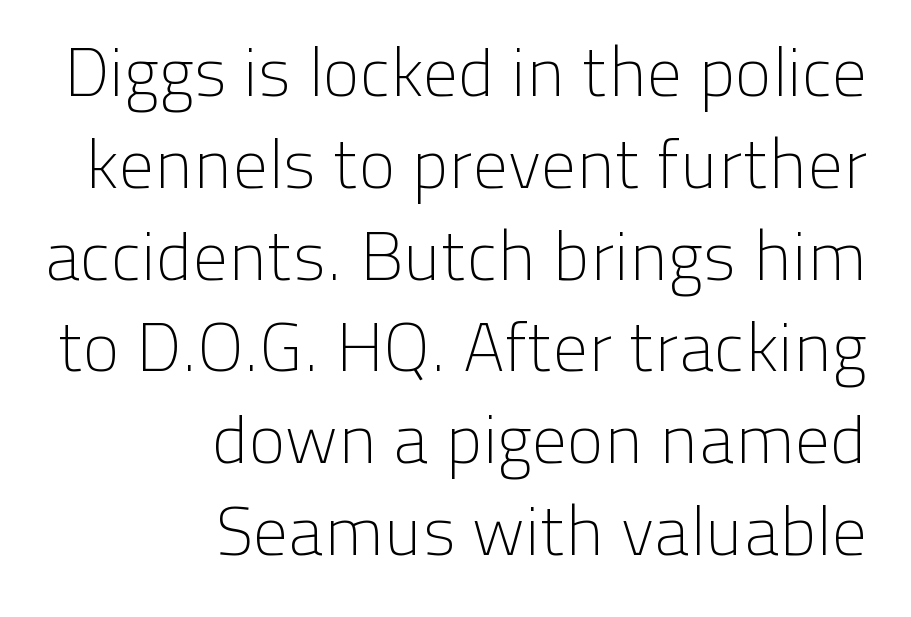
When letters stand straight like this, we call the style roman or upright. Interline gaps are of average width in this sample. The face used here is proportionally spaced, like ordinary book or web type. Is this a sans? Yes — the strokes have no serifs. Which margin do the lines hug? The right one — the left edge is uneven. Observe the ordinary spacing: letters are neighbours, not strangers.
